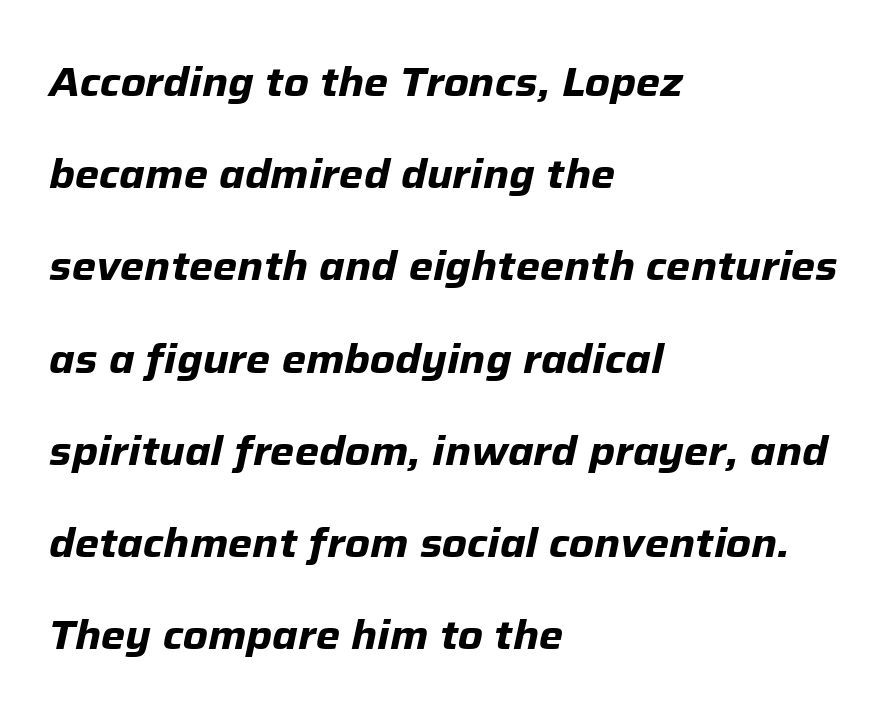
Interline gaps are noticeably wide in this sample. Leftover space on each line is placed entirely after the last word. Would a proofreader flag this as italicized? Yes. Heavy-handed strokes throughout: this text is bold. The letters advance in unequal steps, a hallmark of proportional type.
